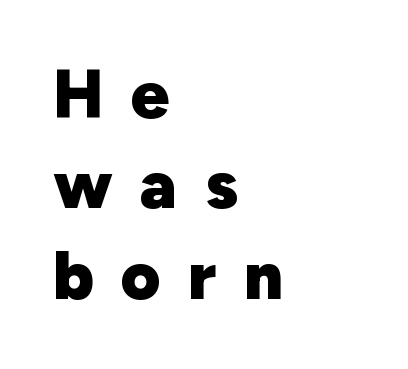
Every stem runs plumb, perpendicular to the baseline. Alignment: flush left. Regarding leading, the lines here are spaced in the standard way. Unlike a traditional serif, this face leaves its strokes unadorned.
